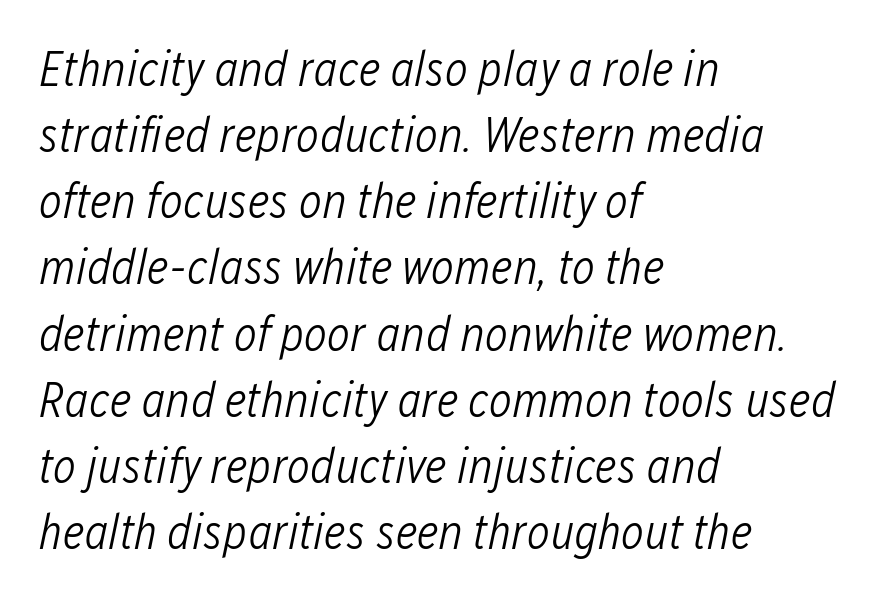
Each letter keeps its own natural width here, so spacing adapts to shape. The lettering tilts uniformly, giving the passage an italic look. No word sits above an underline. Stems here are at most as thick as an everyday book face.
